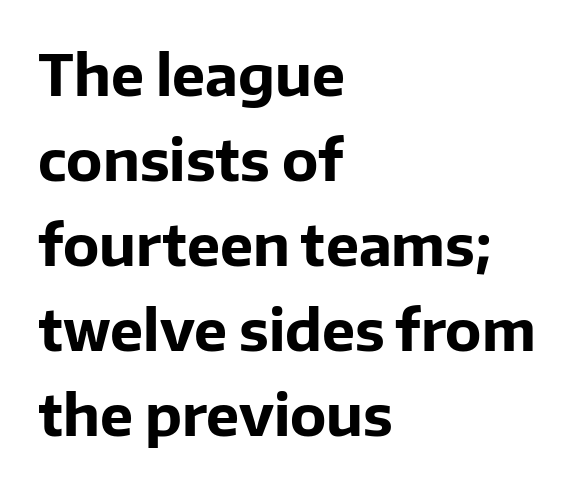
The image shows 56 px bold sans-serif type, upright; set left-aligned, normal line spacing (1.52x), normal letter spacing, not underlined; low stroke contrast and a medium x-height.
